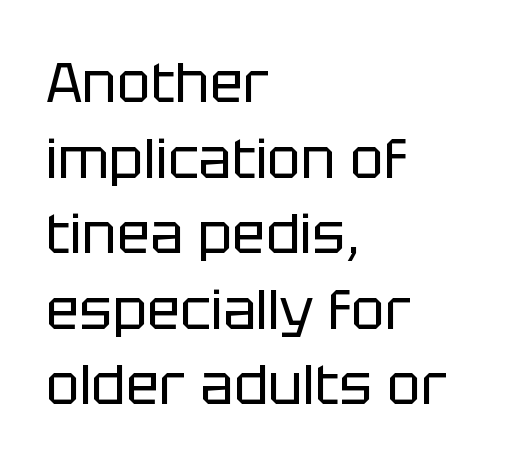
Decoration check: the copy has no underline. Think of a printed novel: that variable character pitch is what you see here. Serif or sans? Sans — the stroke terminals are bare. Caption: standard tracking, unaltered. Heft: none added — not bold.
